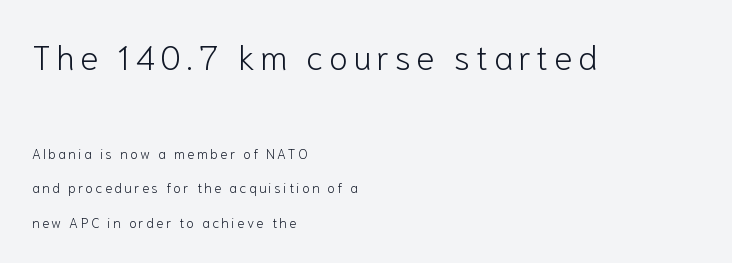
The image shows 34 px light sans-serif type, upright; set left-aligned, loose line spacing (2.46x), not underlined; the first (top) block is 2.43x larger; low stroke contrast and a medium x-height.
